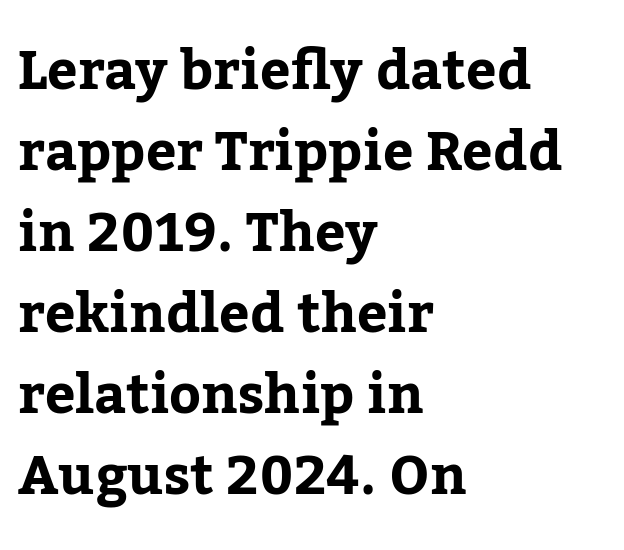
Q: Is the text italic (slanted)? A: No, it is upright.
Q: Is the typeface a serif or a sans-serif typeface? A: Serif.
Q: Is the text underlined? A: No.
Q: How is the paragraph aligned? A: Left-aligned.
Q: Is the spacing between letters normal or unusually wide? A: Normal.
Q: Is the spacing between lines tight, normal or loose? A: Normal.
Q: Width (condensed, normal, or wide)? A: Normal.
Q: Stroke contrast? A: Low.
Q: x-height? A: Medium.
Q: Monospaced? A: No.
